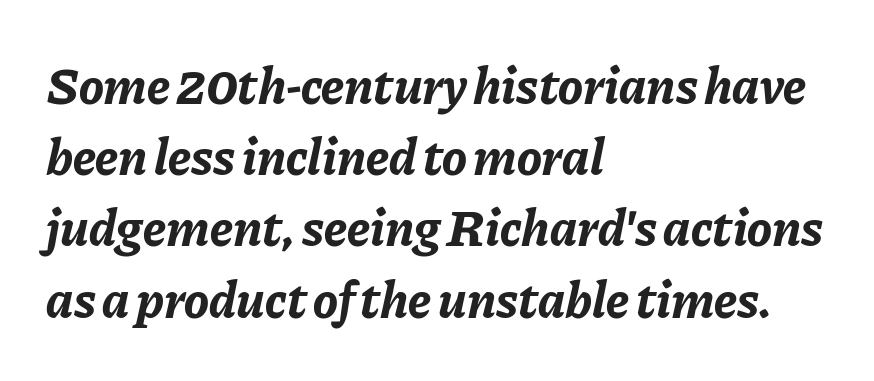
Does the copy run flush right? No — it runs flush left. Underlining? Definitely not there. If you measured baseline to baseline, you'd find a middling distance. Here the glyphs are tracked normally, forming tight word shapes.
